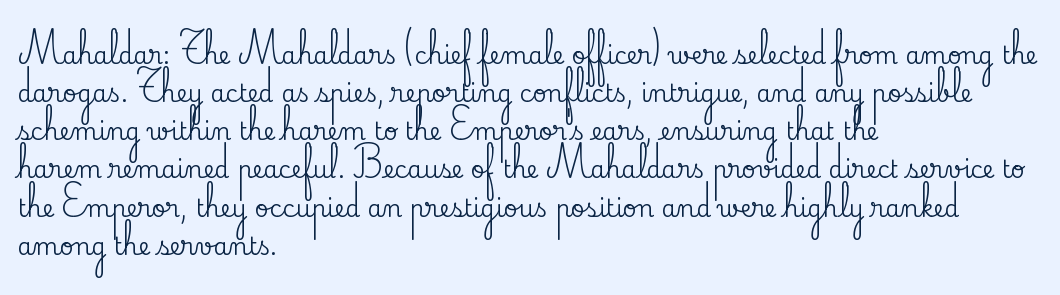
The image shows 24 px text type, upright; set left-aligned, normal line spacing (1.59x), normal letter spacing, not underlined.
